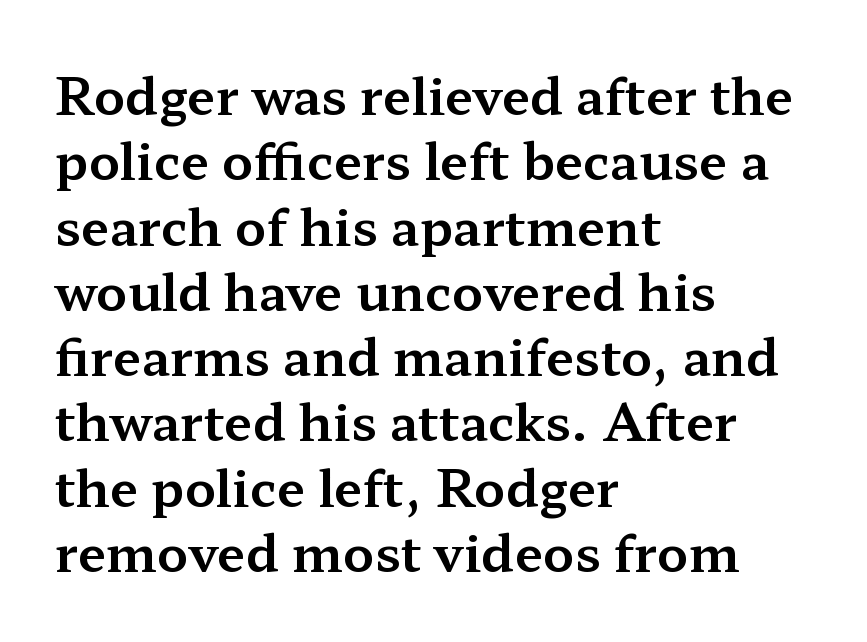
Q: Is the text italic (slanted)? A: No, it is upright.
Q: Is the typeface a serif or a sans-serif typeface? A: Serif.
Q: Is the text underlined? A: No.
Q: How is the paragraph aligned? A: Left-aligned.
Q: Is the spacing between letters normal or unusually wide? A: Normal.
Q: Is the spacing between lines tight, normal or loose? A: Normal.
Q: Width (condensed, normal, or wide)? A: Wide.
Q: Stroke contrast? A: Medium.
Q: x-height? A: Medium.
Q: Monospaced? A: No.
